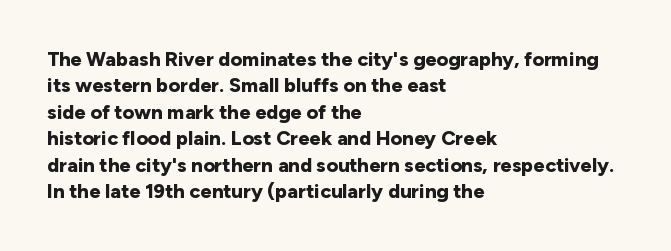
The image shows 20 px bold type, upright; set left-aligned, normal line spacing (1.32x), normal letter spacing, not underlined.
